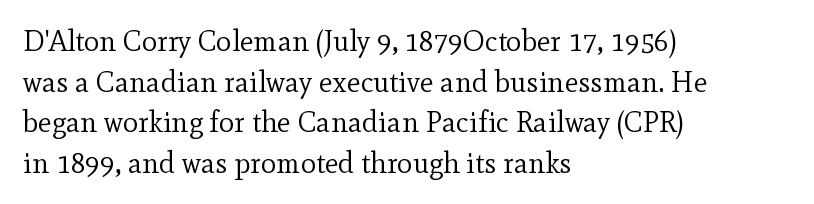
Q: Is the text bold? A: No.
Q: Is the text italic (slanted)? A: No, it is upright.
Q: Is the typeface a serif or a sans-serif typeface? A: Serif.
Q: Is the text underlined? A: No.
Q: How is the paragraph aligned? A: Left-aligned.
Q: Is the spacing between letters normal or unusually wide? A: Normal.
Q: Is the spacing between lines tight, normal or loose? A: Normal.
Q: Width (condensed, normal, or wide)? A: Normal.
Q: x-height? A: Small.
Q: Monospaced? A: No.
